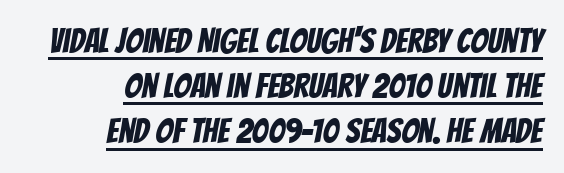
Q: Is the typeface a serif or a sans-serif typeface? A: Sans-serif.
Q: Is the text underlined? A: Yes.
Q: How is the paragraph aligned? A: Right-aligned.
Q: Is the spacing between letters normal or unusually wide? A: Normal.
Q: Is the spacing between lines tight, normal or loose? A: Normal.
Q: Width (condensed, normal, or wide)? A: Condensed.
Q: Stroke contrast? A: Low.
Q: x-height? A: Large.
Q: Monospaced? A: No.
